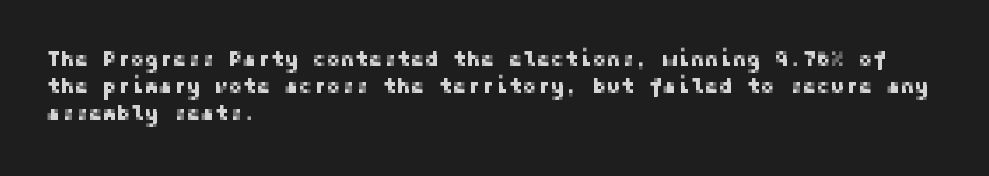
Q: Is the text italic (slanted)? A: No, it is upright.
Q: Is the text underlined? A: No.
Q: How is the paragraph aligned? A: Left-aligned.
Q: Is the spacing between letters normal or unusually wide? A: Normal.
Q: Is the spacing between lines tight, normal or loose? A: Normal.
